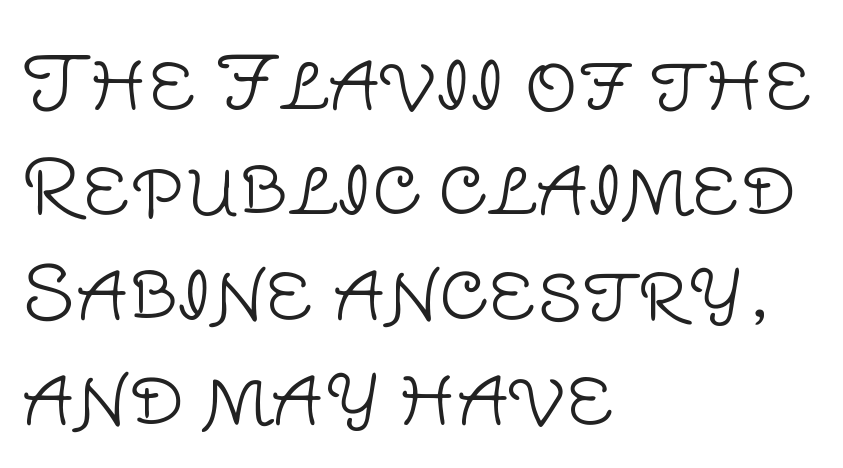
Q: Is the text bold? A: No.
Q: Is the text italic (slanted)? A: Yes.
Q: Is the typeface a serif or a sans-serif typeface? A: Sans-serif.
Q: Is the text underlined? A: No.
Q: How is the paragraph aligned? A: Left-aligned.
Q: Is the spacing between letters normal or unusually wide? A: Normal.
Q: Is the spacing between lines tight, normal or loose? A: Normal.
Q: Width (condensed, normal, or wide)? A: Normal.
Q: Stroke contrast? A: Low.
Q: x-height? A: Large.
Q: Monospaced? A: No.
